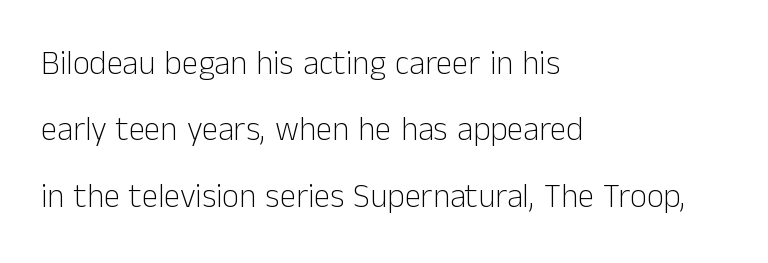
This rendering uses left alignment, leaving the right contour irregular. The type sits square on the baseline with zero lean. Each letter keeps its own natural width here, so spacing adapts to shape. You could fit nearly another row in the gap between these rows. Just letters on the line, the space beneath them empty.
